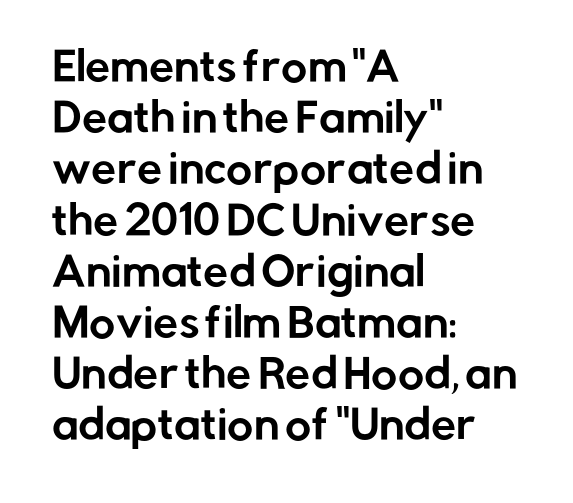
{"serif": "no", "italic": "no", "width": "normal", "stroke_contrast": "low", "x_height": "medium", "monospaced": "no", "underline": "no", "align": "left", "line_spacing": "normal", "line_spacing_ratio": 1.28, "letter_spacing": "normal", "letter_spacing_em": 0.0, "glyph_px": 40}
